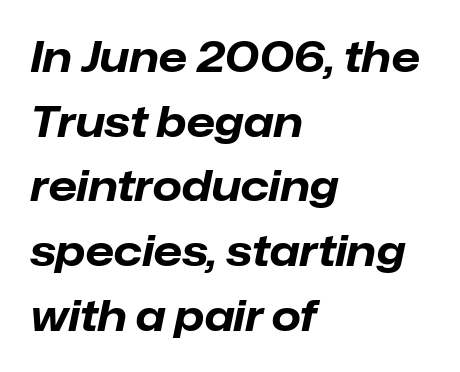
{"italic": "yes", "lean": "right", "slant_degrees": 12, "bold": "yes", "weight": "bold", "width": "normal", "stroke_contrast": "low", "x_height": "medium", "monospaced": "no", "underline": "no", "align": "left", "line_spacing": "normal", "line_spacing_ratio": 1.54, "letter_spacing": "normal", "letter_spacing_em": 0.0, "glyph_px": 42}
